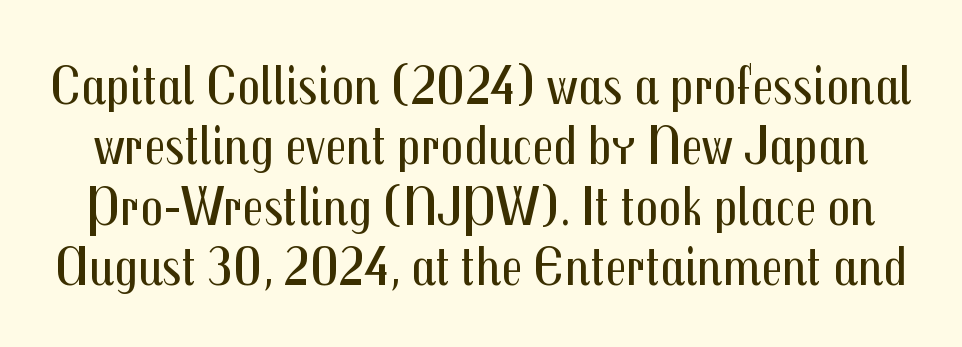
{"serif": "no", "italic": "no", "bold": "no", "weight": "regular", "width": "condensed", "stroke_contrast": "medium", "x_height": "medium", "monospaced": "no", "underline": "no", "line_spacing": "tight", "line_spacing_ratio": 1.08, "letter_spacing": "normal", "letter_spacing_em": 0.0, "glyph_px": 56}
